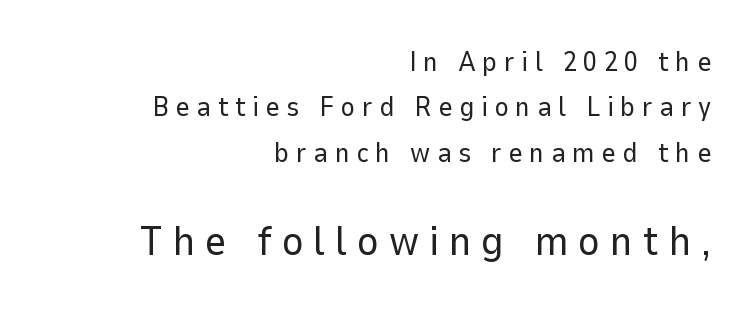
This sample uses a sans-serif face. The words here are not underlined. The ragged edge is on the left, which tells us the setting is flush right. Look at the glyph heights: the lower group is clearly the bigger setting. These lines have a slow, spaced-out rhythm from letter to letter. Ordinary non-slanted type is in use.
